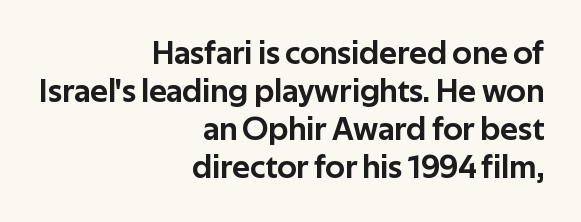
{"serif": "no", "italic": "no", "width": "normal", "stroke_contrast": "low", "x_height": "medium", "monospaced": "no", "underline": "no", "align": "right", "line_spacing": "tight", "line_spacing_ratio": 1.15, "letter_spacing": "normal", "letter_spacing_em": 0.0, "glyph_px": 33}
